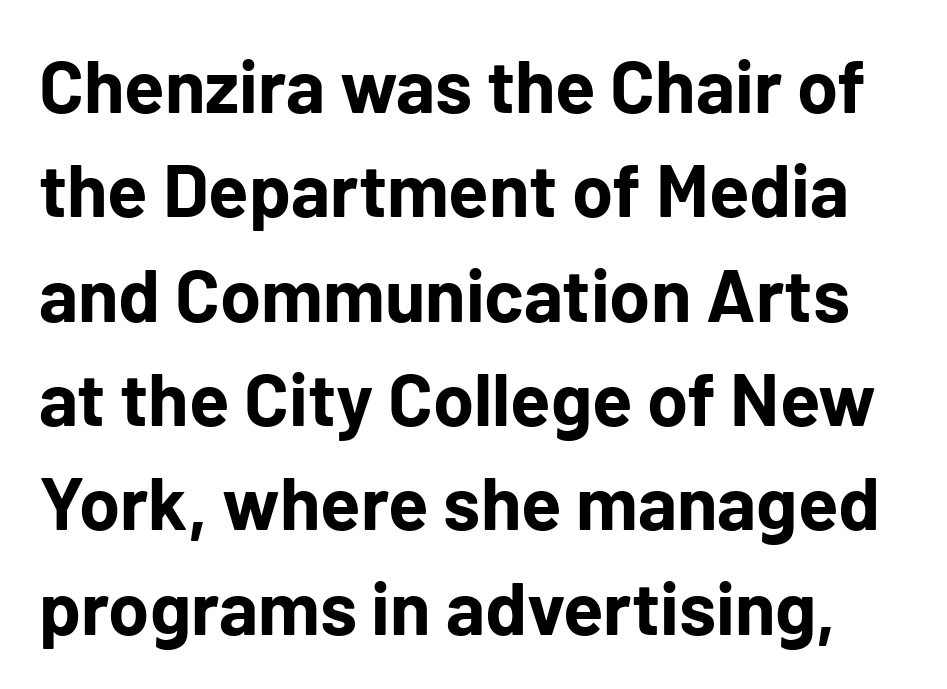
The image shows 74 px bold sans-serif type, upright; set normal line spacing (1.41x), normal letter spacing, not underlined; low stroke contrast and a medium x-height.
